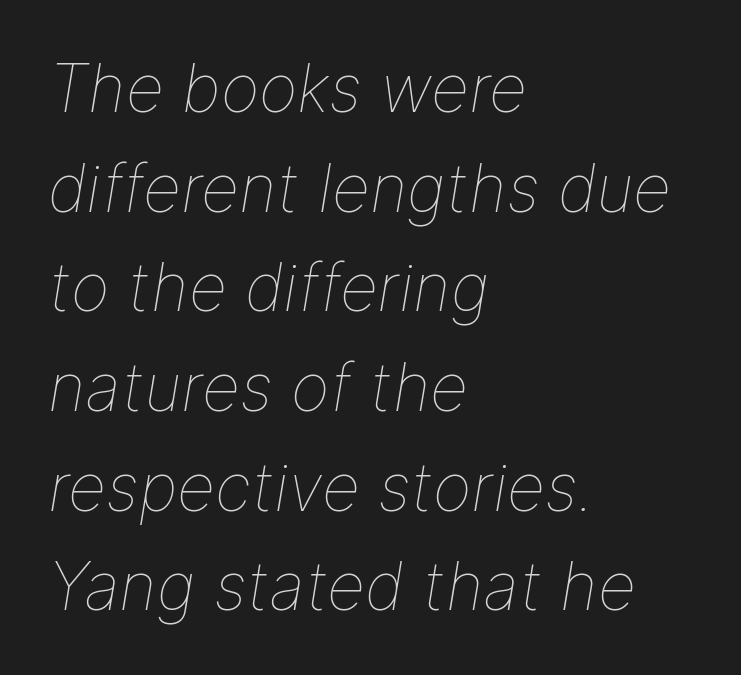
{"italic": "yes", "lean": "right", "slant_degrees": 9, "bold": "no", "weight": "thin", "width": "normal", "stroke_contrast": "low", "x_height": "medium", "monospaced": "no", "underline": "no", "align": "left", "line_spacing": "normal", "line_spacing_ratio": 1.51, "letter_spacing": "normal", "letter_spacing_em": 0.0, "glyph_px": 66}
